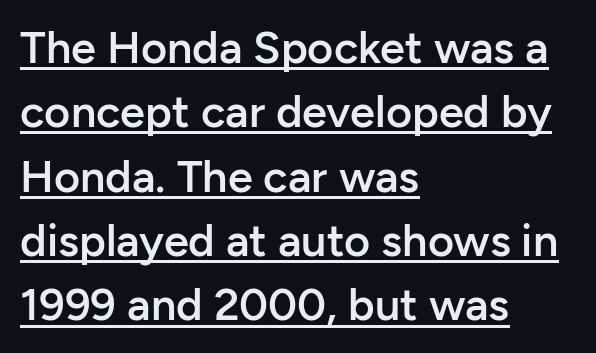
The type family on display is of the sans-serif kind. This is roman type, the default non-slanted kind. The leading is moderate, giving the passage an even texture. Here the designer chose a conventional face with non-uniform glyph widths.
